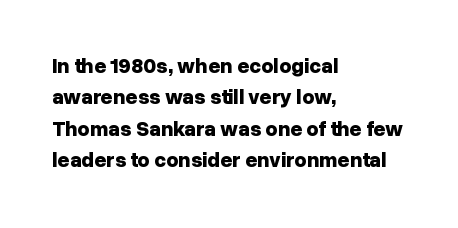
The image shows 21 px bold type, upright; set left-aligned, normal line spacing (1.5x), normal letter spacing, not underlined.
